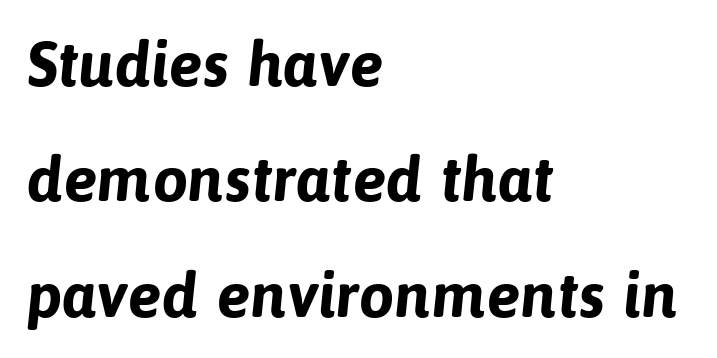
{"serif": "no", "bold": "yes", "weight": "bold", "width": "normal", "stroke_contrast": "low", "x_height": "medium", "monospaced": "no", "underline": "no", "align": "left", "line_spacing_ratio": 1.83, "letter_spacing": "normal", "letter_spacing_em": 0.0, "glyph_px": 63}
